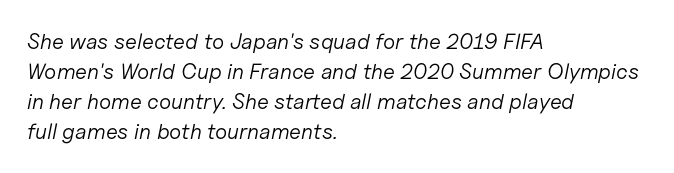
Q: Is the text bold? A: No.
Q: Is the text italic (slanted)? A: Yes, it leans right by about 11 degrees.
Q: Is the text underlined? A: No.
Q: How is the paragraph aligned? A: Left-aligned.
Q: Is the spacing between letters normal or unusually wide? A: Normal.
Q: Is the spacing between lines tight, normal or loose? A: Normal.
